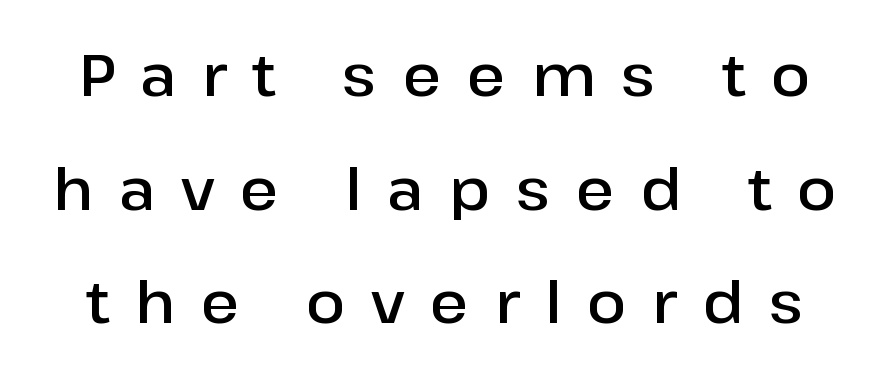
The tracking jumps out immediately: characters are airy and widely separated. Classification — sans serif. The font's upright variant was chosen for this text. Strokes here are thickened, but only to semibold level. Horizontal bands of white between lines are thick stripes.
